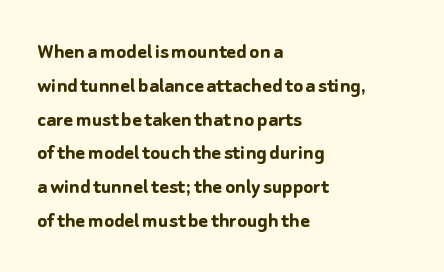
Bold? Absolutely — the strokes are thick and heavy. The setting favours the left margin, as ordinary paragraphs usually do. The font's upright variant was chosen for this text. A bare baseline throughout the passage. Vertical spacing — default.
